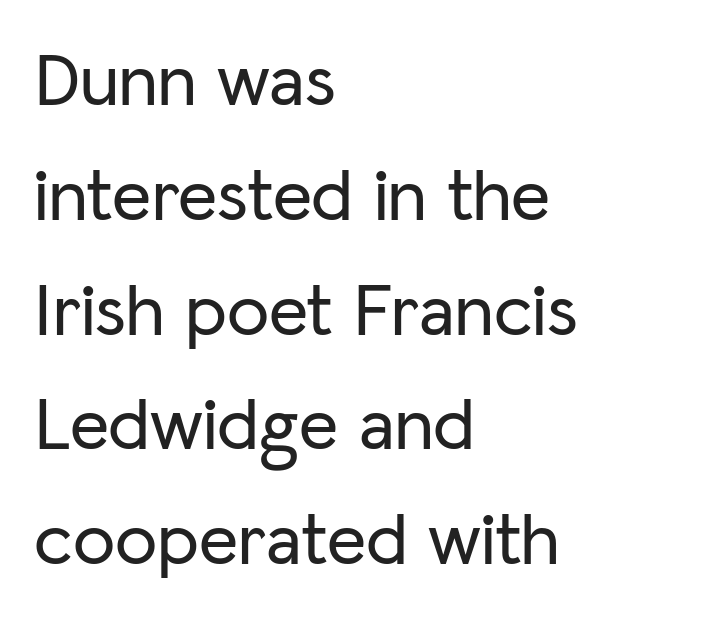
The image shows 76 px sans-serif type, upright; set left-aligned, normal line spacing (1.51x), normal letter spacing, not underlined; low stroke contrast and a medium x-height.
